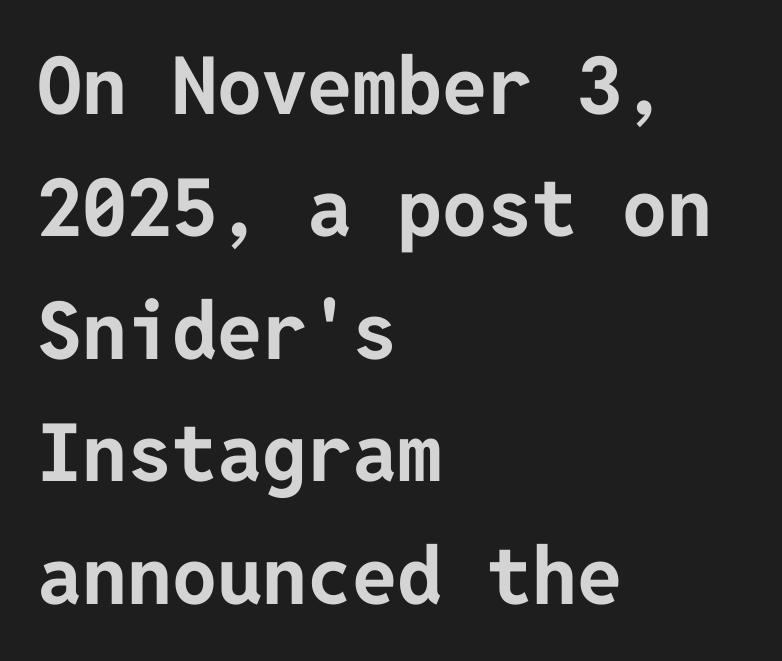
The image shows 80 px bold sans-serif type, upright; set left-aligned, normal line spacing (1.53x), normal letter spacing, not underlined; low stroke contrast and a medium x-height.
